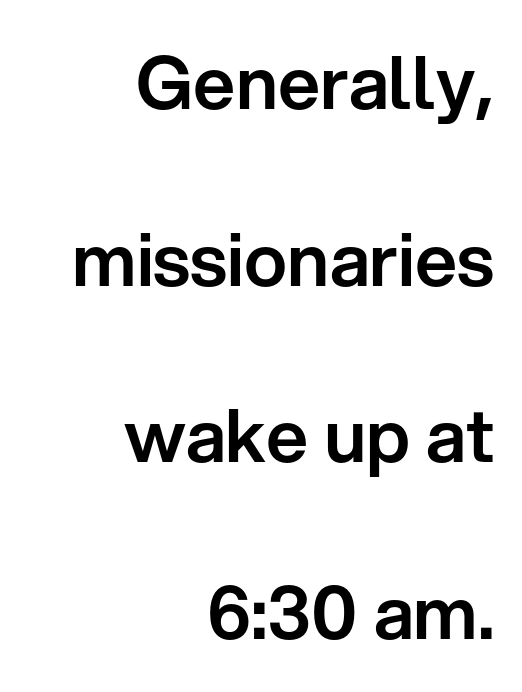
Q: Is the text italic (slanted)? A: No, it is upright.
Q: Is the typeface a serif or a sans-serif typeface? A: Sans-serif.
Q: Is the text underlined? A: No.
Q: How is the paragraph aligned? A: Right-aligned.
Q: Is the spacing between letters normal or unusually wide? A: Normal.
Q: Is the spacing between lines tight, normal or loose? A: Loose.
Q: Width (condensed, normal, or wide)? A: Normal.
Q: Stroke contrast? A: Low.
Q: x-height? A: Medium.
Q: Monospaced? A: No.
